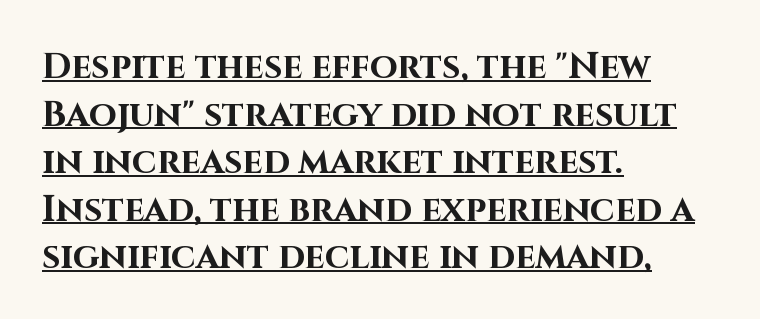
What stands out about the letter spacing? Nothing — it is the standard amount. The strokes are fattened all the way to bold. The face used here appears with an underline applied. The passage shown stacks its lines at a standard gap.
